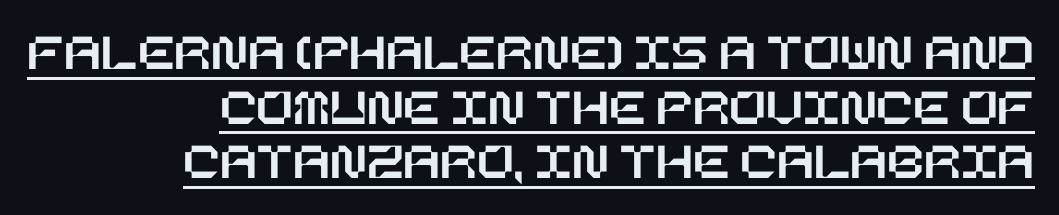
{"italic": "no", "width": "normal", "stroke_contrast": "low", "x_height": "large", "underline": "yes", "align": "right", "line_spacing": "tight", "line_spacing_ratio": 1.01, "letter_spacing": "normal", "letter_spacing_em": 0.0, "glyph_px": 54}
